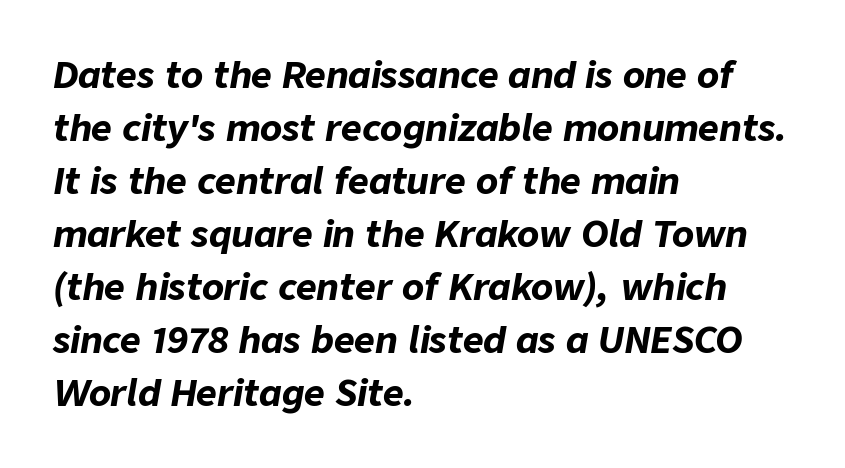
Whoever set this chose a conventional vertical rhythm. These words are printed bold, with thick strokes throughout. In CSS terms this would be text-align: left. Looks like regular typesetting: each glyph gets only the width it needs. In terms of posture, this sample is oblique.
